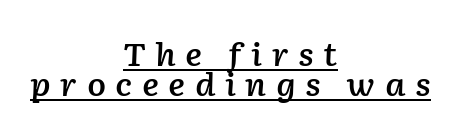
The image shows 31 px semibold type, italic (leaning right); set centered, tight line spacing (0.98x), unusually wide letter spacing (+0.3 em), underlined; low stroke contrast and a medium x-height.
